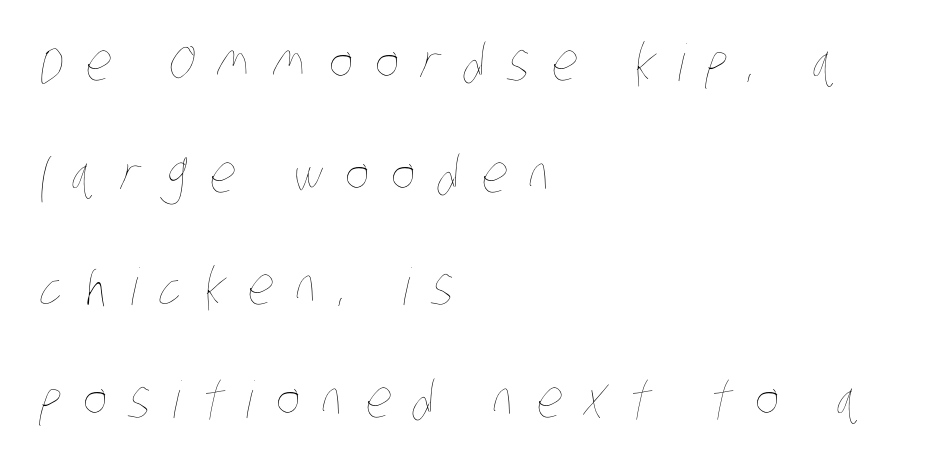
Q: Is the text bold? A: No.
Q: Is the text underlined? A: No.
Q: How is the paragraph aligned? A: Left-aligned.
Q: Is the spacing between letters normal or unusually wide? A: Unusually wide.
Q: Is the spacing between lines tight, normal or loose? A: Loose.
Q: Width (condensed, normal, or wide)? A: Condensed.
Q: Stroke contrast? A: Low.
Q: x-height? A: Large.
Q: Monospaced? A: No.
